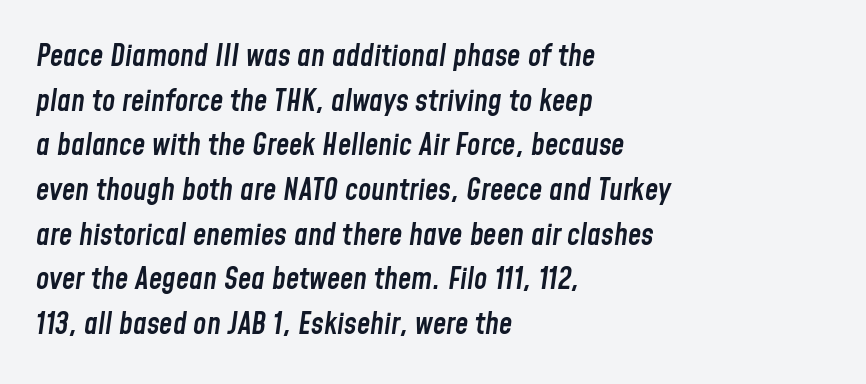
{"italic": "yes", "lean": "right", "slant_degrees": 8, "bold": "semi", "weight": "semibold", "width": "condensed", "stroke_contrast": "low", "x_height": "medium", "monospaced": "no", "underline": "no", "align": "left", "line_spacing": "normal", "line_spacing_ratio": 1.49, "letter_spacing": "normal", "letter_spacing_em": 0.0, "glyph_px": 30}
